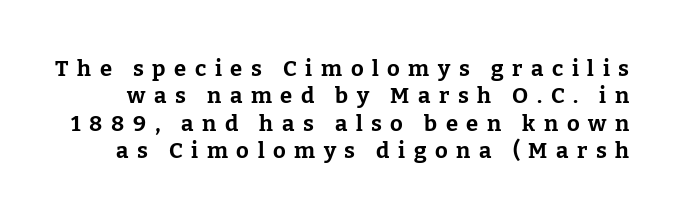
Q: Is the text bold? A: Yes.
Q: Is the text italic (slanted)? A: No, it is upright.
Q: Is the text underlined? A: No.
Q: Is the spacing between letters normal or unusually wide? A: Unusually wide.
